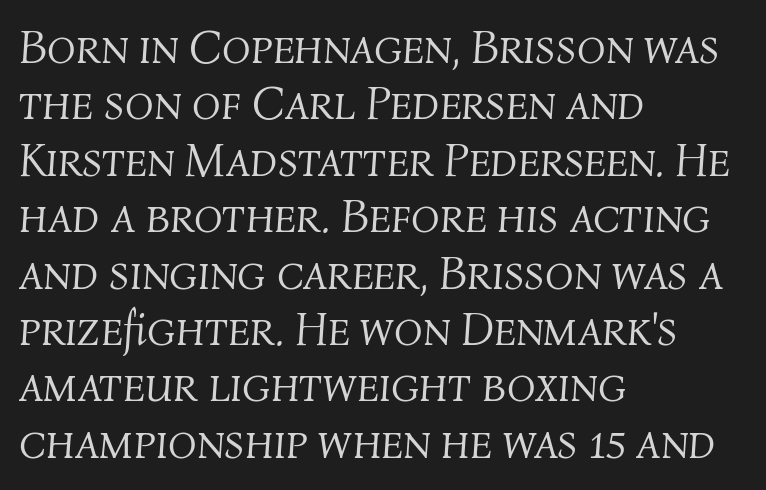
Q: Is the text bold? A: No.
Q: Is the text italic (slanted)? A: Yes, it leans right by about 4 degrees.
Q: Is the text underlined? A: No.
Q: How is the paragraph aligned? A: Left-aligned.
Q: Is the spacing between letters normal or unusually wide? A: Normal.
Q: Width (condensed, normal, or wide)? A: Normal.
Q: Stroke contrast? A: Medium.
Q: x-height? A: Medium.
Q: Monospaced? A: No.
